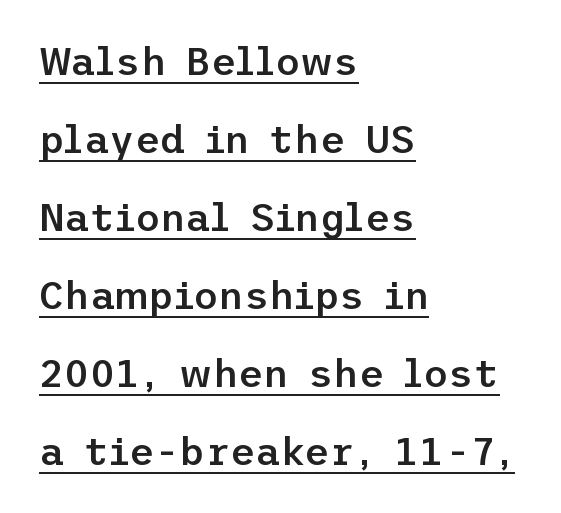
{"serif": "no", "italic": "no", "bold": "semi", "weight": "semibold", "width": "normal", "stroke_contrast": "low", "x_height": "medium", "underline": "yes", "align": "left", "line_spacing": "loose", "line_spacing_ratio": 2.0, "letter_spacing": "normal", "letter_spacing_em": 0.0, "glyph_px": 39}
